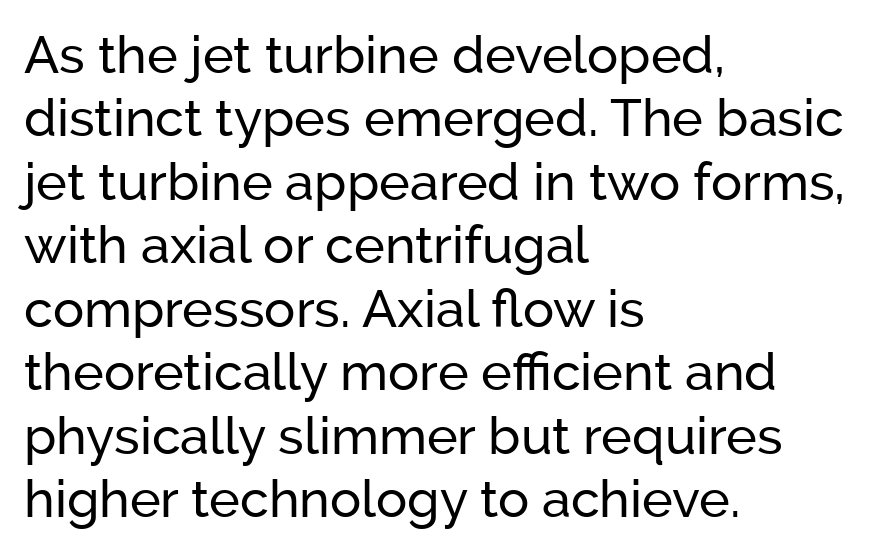
{"serif": "no", "italic": "no", "width": "normal", "stroke_contrast": "low", "x_height": "medium", "monospaced": "no", "underline": "no", "align": "left", "line_spacing_ratio": 1.22, "letter_spacing": "normal", "letter_spacing_em": 0.0, "glyph_px": 52}
